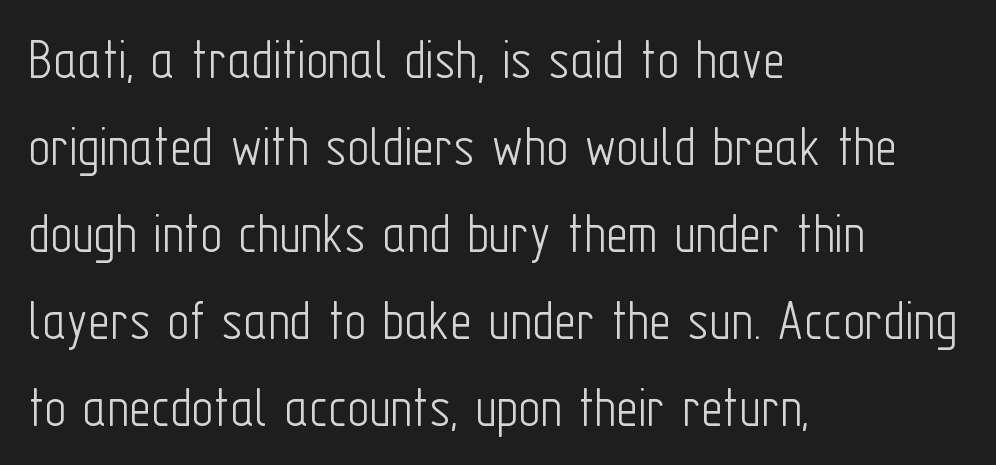
{"serif": "no", "italic": "no", "bold": "no", "weight": "light", "width": "condensed", "stroke_contrast": "low", "x_height": "medium", "monospaced": "no", "underline": "no", "align": "left", "line_spacing": "normal", "line_spacing_ratio": 1.45, "letter_spacing": "normal", "letter_spacing_em": 0.0, "glyph_px": 60}
